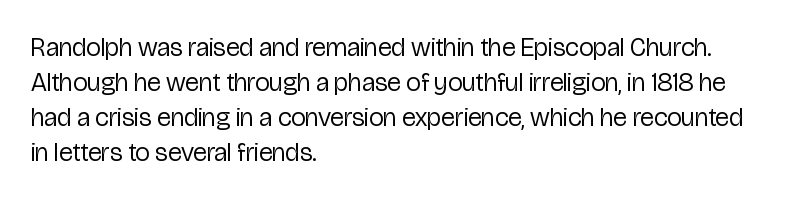
The strip under each line holds only bare page. Short note: letters normally spaced. The axis of the letterforms is exactly vertical. Line spacing here is normal. The rendering anchors every line to the left-hand side.
